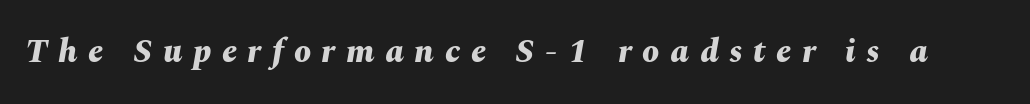
Caption: bold face, heavy strokes. Short note: letters widely spaced. Slant detected: the letters are inclined. Is this a fixed-width face? No — the glyphs have proportional, varying widths. Descenders hang freely into open space.
